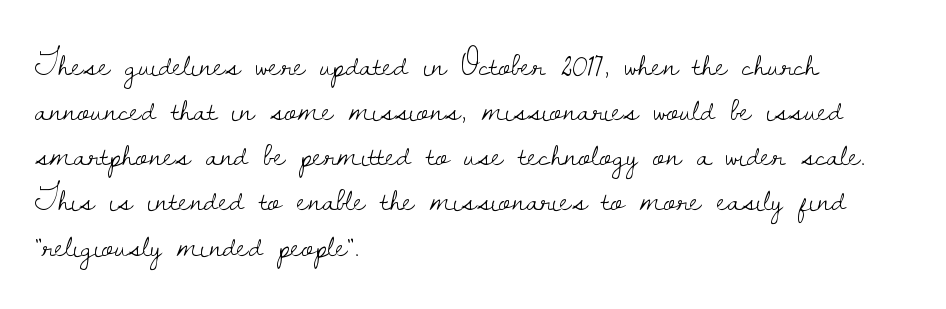
In terms of leading, this rendering sits right in the middle. Type without underlining. Each letter keeps its own natural width here, so spacing adapts to shape. Short and long lines alike share a common starting point at left. Short note: letters normally spaced. No heavy texture on the line: the type isn't bold.
